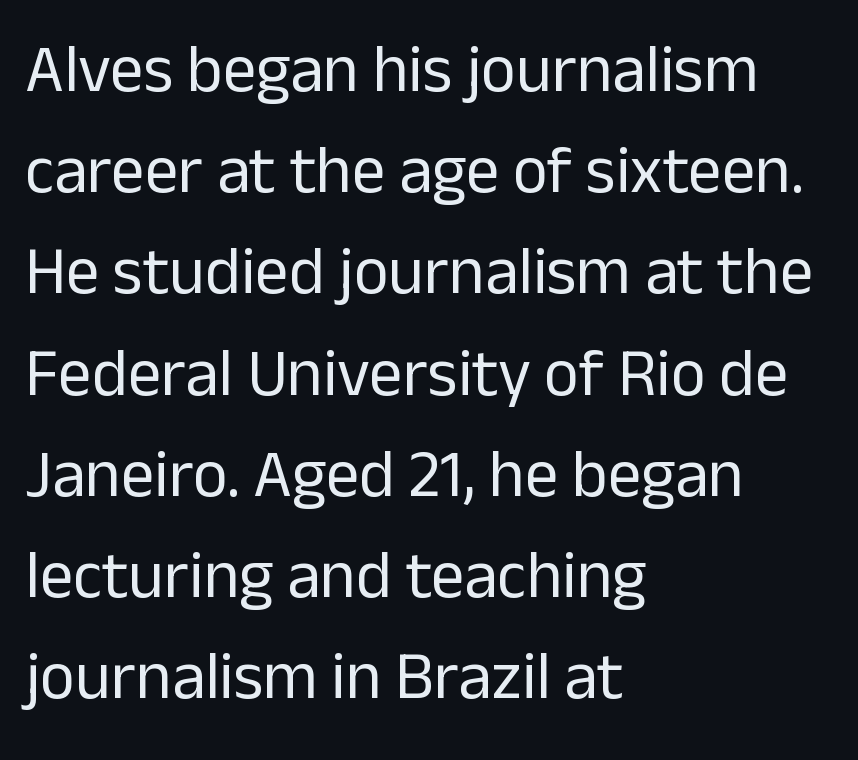
The image shows 67 px regular-weight sans-serif type, upright; set left-aligned, normal line spacing (1.51x), normal letter spacing, not underlined; low stroke contrast and a medium x-height.
